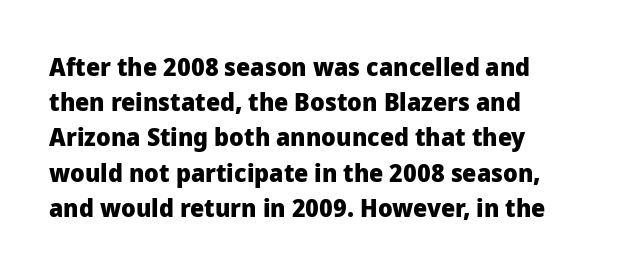
Q: Is the text bold? A: Yes.
Q: Is the text italic (slanted)? A: No, it is upright.
Q: Is the text underlined? A: No.
Q: Is the spacing between letters normal or unusually wide? A: Normal.
Q: Is the spacing between lines tight, normal or loose? A: Normal.
